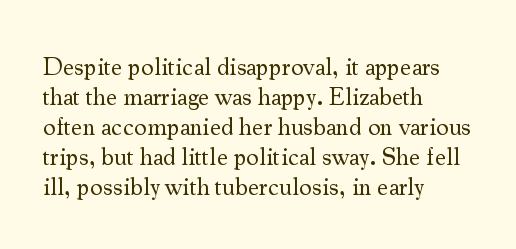
Q: Is the text bold? A: No.
Q: Is the text italic (slanted)? A: No, it is upright.
Q: Is the text underlined? A: No.
Q: How is the paragraph aligned? A: Left-aligned.
Q: Is the spacing between letters normal or unusually wide? A: Normal.
